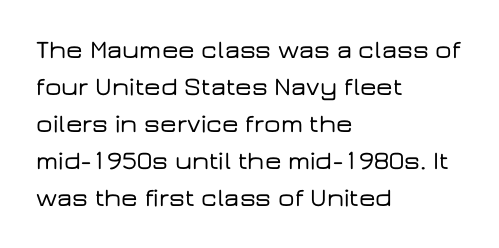
Q: Is the text italic (slanted)? A: No, it is upright.
Q: Is the text underlined? A: No.
Q: How is the paragraph aligned? A: Left-aligned.
Q: Is the spacing between letters normal or unusually wide? A: Normal.
Q: Is the spacing between lines tight, normal or loose? A: Normal.
